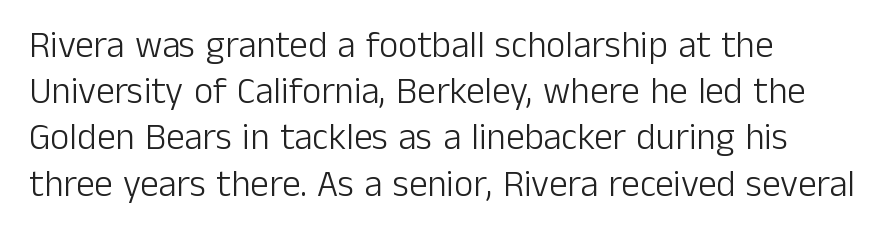
The image shows 37 px light sans-serif type, upright; set left-aligned, normal line spacing (1.25x), normal letter spacing, not underlined; low stroke contrast and a medium x-height.
